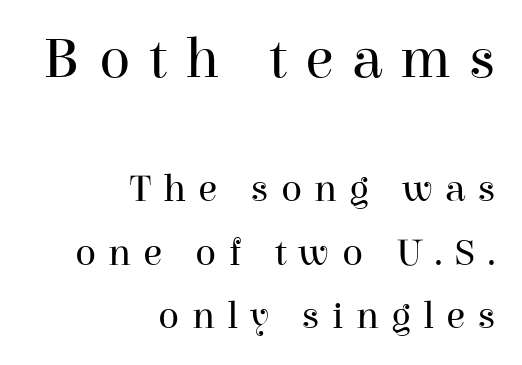
Q: Is the text bold? A: No.
Q: Is the text italic (slanted)? A: No, it is upright.
Q: Is the typeface a serif or a sans-serif typeface? A: Serif.
Q: Is the text underlined? A: No.
Q: How is the paragraph aligned? A: Right-aligned.
Q: Is the spacing between letters normal or unusually wide? A: Unusually wide.
Q: Is the spacing between lines tight, normal or loose? A: Normal.
Q: Which block of text is set in a larger size, the first (top) or the second (bottom)? A: The first (top) one.
Q: Width (condensed, normal, or wide)? A: Normal.
Q: Stroke contrast? A: High.
Q: x-height? A: Medium.
Q: Monospaced? A: No.
